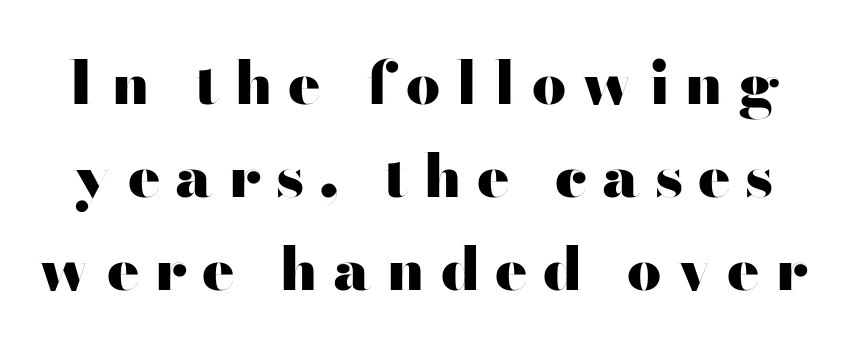
Q: Is the text bold? A: Yes.
Q: Is the text italic (slanted)? A: No, it is upright.
Q: Is the typeface a serif or a sans-serif typeface? A: Sans-serif.
Q: Is the text underlined? A: No.
Q: Is the spacing between letters normal or unusually wide? A: Unusually wide.
Q: Is the spacing between lines tight, normal or loose? A: Normal.
Q: Width (condensed, normal, or wide)? A: Wide.
Q: Stroke contrast? A: High.
Q: x-height? A: Small.
Q: Monospaced? A: No.
